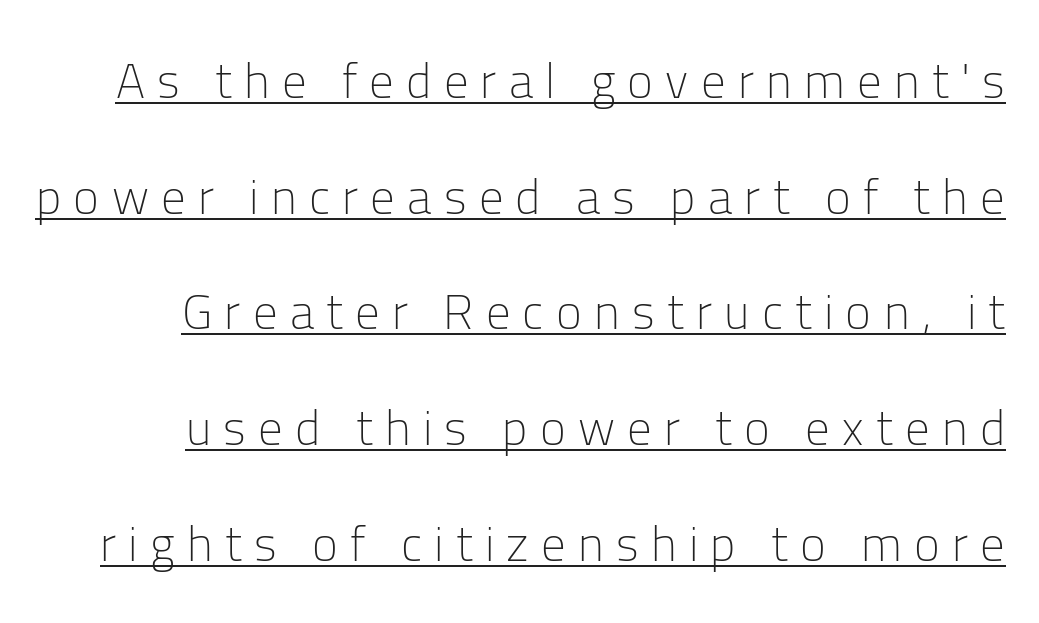
Q: Is the text bold? A: No.
Q: Is the text italic (slanted)? A: No, it is upright.
Q: Is the typeface a serif or a sans-serif typeface? A: Sans-serif.
Q: Is the text underlined? A: Yes.
Q: How is the paragraph aligned? A: Right-aligned.
Q: Is the spacing between letters normal or unusually wide? A: Unusually wide.
Q: Is the spacing between lines tight, normal or loose? A: Loose.
Q: Width (condensed, normal, or wide)? A: Normal.
Q: Stroke contrast? A: Low.
Q: x-height? A: Medium.
Q: Monospaced? A: No.
